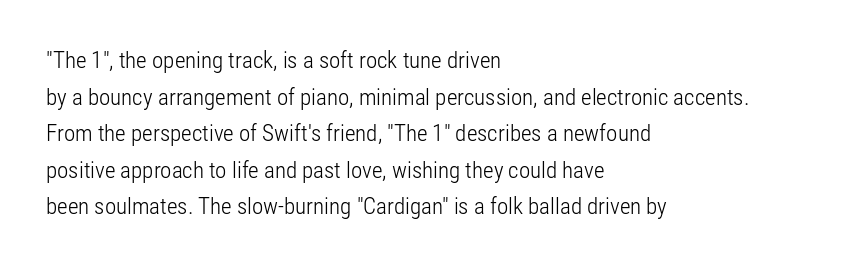
Q: Is the text bold? A: No.
Q: Is the text italic (slanted)? A: No, it is upright.
Q: Is the text underlined? A: No.
Q: How is the paragraph aligned? A: Left-aligned.
Q: Is the spacing between letters normal or unusually wide? A: Normal.
Q: Is the spacing between lines tight, normal or loose? A: Normal.
